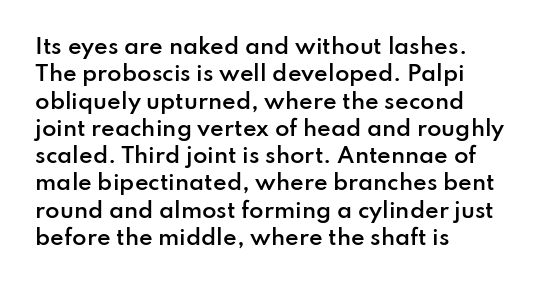
Q: Is the text bold? A: Semi-bold.
Q: Is the text italic (slanted)? A: No, it is upright.
Q: Is the text underlined? A: No.
Q: How is the paragraph aligned? A: Left-aligned.
Q: Is the spacing between letters normal or unusually wide? A: Normal.
Q: Is the spacing between lines tight, normal or loose? A: Normal.
